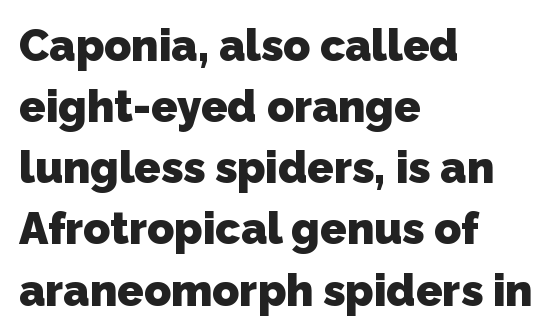
Q: Is the text bold? A: Yes.
Q: Is the typeface a serif or a sans-serif typeface? A: Sans-serif.
Q: Is the text underlined? A: No.
Q: How is the paragraph aligned? A: Left-aligned.
Q: Is the spacing between letters normal or unusually wide? A: Normal.
Q: Is the spacing between lines tight, normal or loose? A: Normal.
Q: Width (condensed, normal, or wide)? A: Normal.
Q: Stroke contrast? A: Low.
Q: x-height? A: Medium.
Q: Monospaced? A: No.
